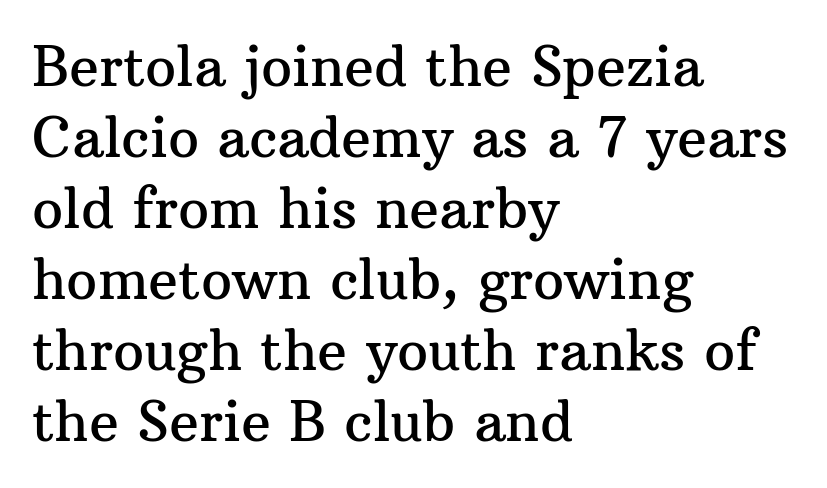
{"serif": "yes", "italic": "no", "width": "normal", "stroke_contrast": "medium", "x_height": "medium", "monospaced": "no", "underline": "no", "align": "left", "line_spacing": "normal", "line_spacing_ratio": 1.29, "letter_spacing": "normal", "letter_spacing_em": 0.0, "glyph_px": 55}
